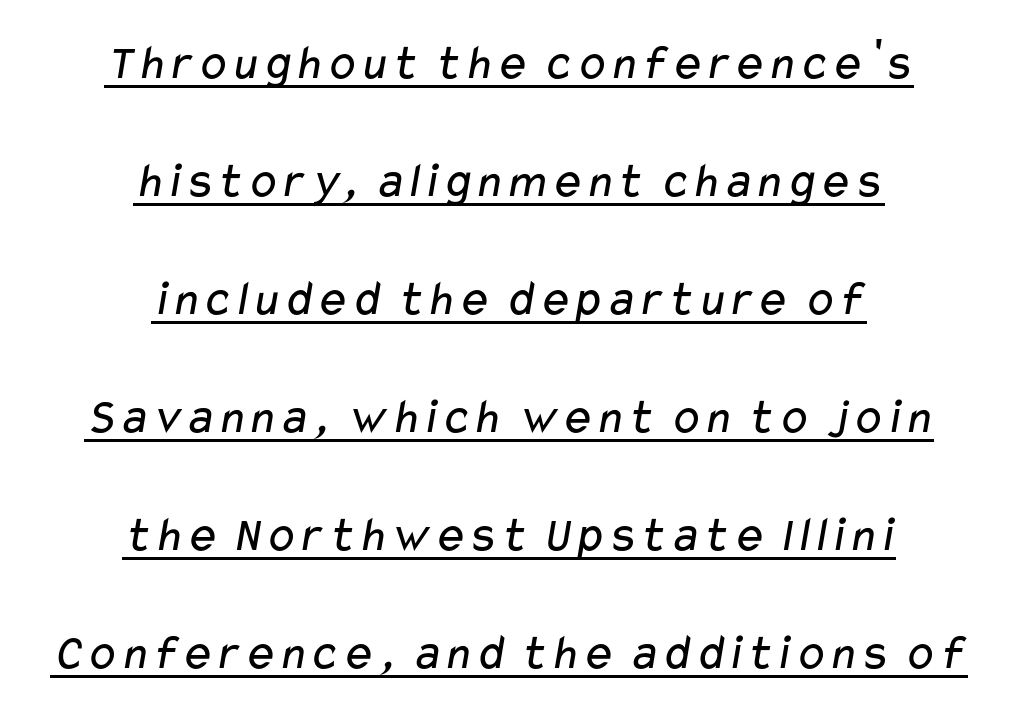
The image shows 50 px regular-weight, wide sans-serif type; set centered, loose line spacing (2.36x), normal letter spacing, underlined; low stroke contrast and a medium x-height.
